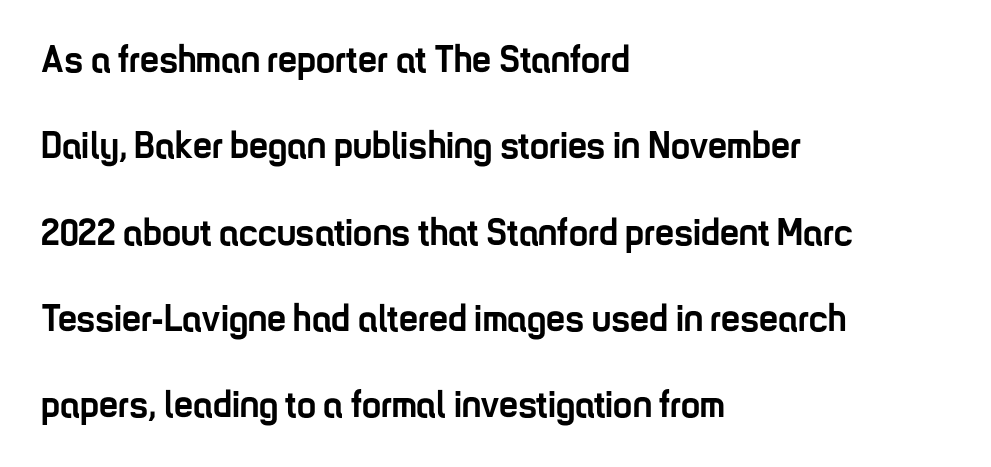
Q: Is the text bold? A: Yes.
Q: Is the text italic (slanted)? A: No, it is upright.
Q: Is the typeface a serif or a sans-serif typeface? A: Sans-serif.
Q: Is the text underlined? A: No.
Q: How is the paragraph aligned? A: Left-aligned.
Q: Is the spacing between letters normal or unusually wide? A: Normal.
Q: Is the spacing between lines tight, normal or loose? A: Loose.
Q: Width (condensed, normal, or wide)? A: Condensed.
Q: Stroke contrast? A: Low.
Q: x-height? A: Medium.
Q: Monospaced? A: No.
